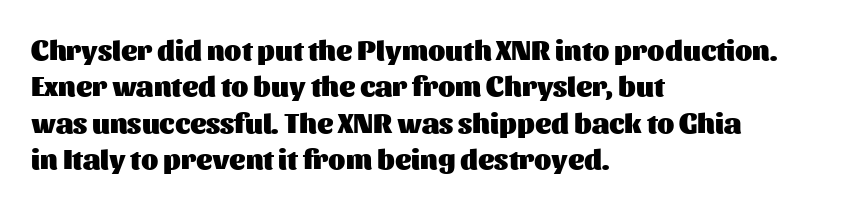
The image shows 28 px heavy sans-serif type, upright; set left-aligned, normal line spacing (1.3x), normal letter spacing, not underlined; medium stroke contrast and a medium x-height.
